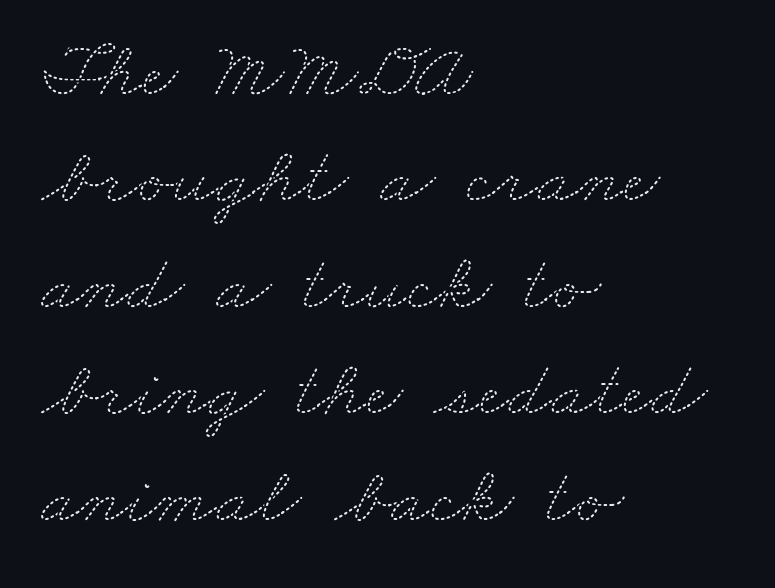
The font is comparable to plain body text, perhaps lighter. These lines are set flush left with a ragged right edge. Plain, unruled lines of type. The rendering keeps characters at their native spacing. The rendering uses natural spacing where letterforms have individual widths.
